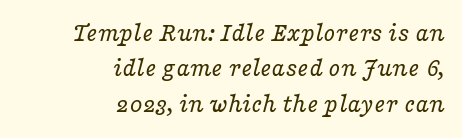
Q: Is the text bold? A: No.
Q: Is the text italic (slanted)? A: Yes, it leans right by about 16 degrees.
Q: Is the text underlined? A: No.
Q: How is the paragraph aligned? A: Right-aligned.
Q: Is the spacing between letters normal or unusually wide? A: Normal.
Q: Is the spacing between lines tight, normal or loose? A: Normal.
